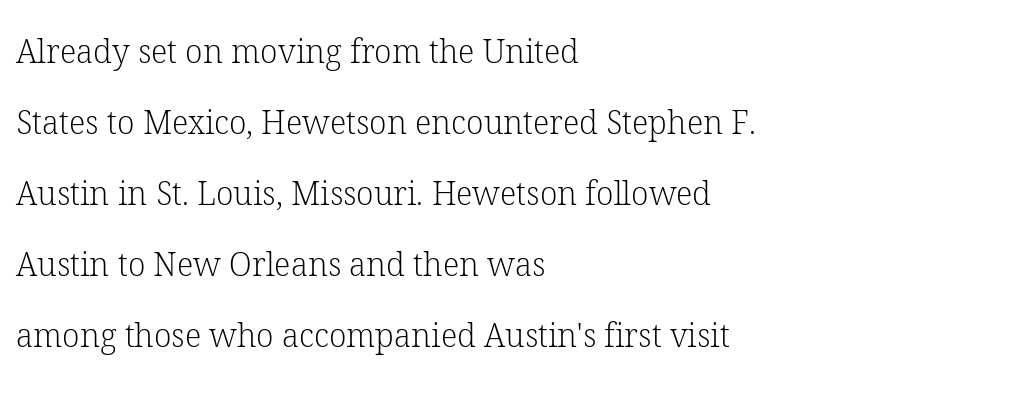
{"serif": "yes", "italic": "no", "bold": "no", "weight": "light", "width": "normal", "stroke_contrast": "low", "x_height": "medium", "monospaced": "no", "underline": "no", "align": "left", "line_spacing": "loose", "line_spacing_ratio": 2.22, "letter_spacing": "normal", "letter_spacing_em": 0.0, "glyph_px": 32}
